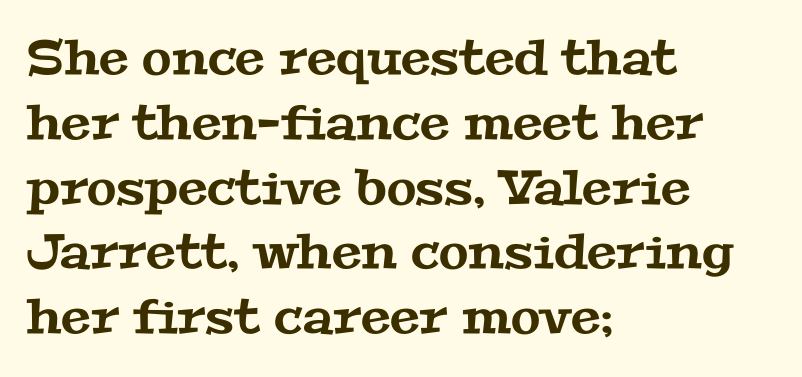
Q: Is the typeface a serif or a sans-serif typeface? A: Serif.
Q: Is the text underlined? A: No.
Q: How is the paragraph aligned? A: Left-aligned.
Q: Is the spacing between letters normal or unusually wide? A: Normal.
Q: Is the spacing between lines tight, normal or loose? A: Normal.
Q: Width (condensed, normal, or wide)? A: Wide.
Q: Stroke contrast? A: Medium.
Q: x-height? A: Medium.
Q: Monospaced? A: No.
